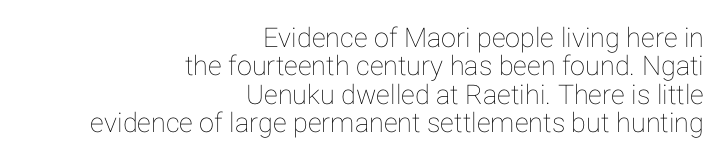
The image shows 27 px text type, upright; set right-aligned, tight line spacing (1.05x), normal letter spacing, not underlined.
